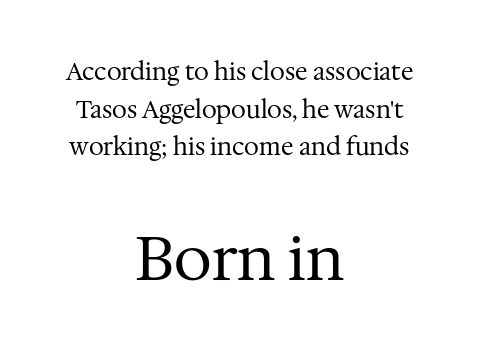
{"serif": "yes", "italic": "no", "bold": "no", "weight": "regular", "width": "normal", "stroke_contrast": "medium", "x_height": "medium", "monospaced": "no", "underline": "no", "align": "center", "line_spacing": "normal", "line_spacing_ratio": 1.57, "letter_spacing": "normal", "letter_spacing_em": 0.0, "larger_block": "second", "size_ratio": 2.54, "glyph_px": 61}
